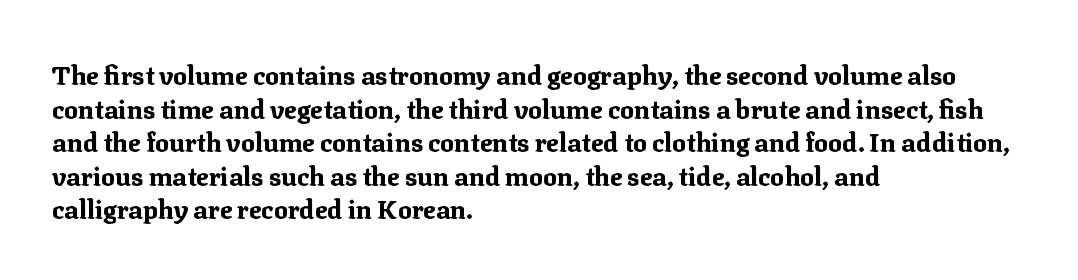
The image shows 26 px bold type, upright; set left-aligned, normal line spacing (1.29x), normal letter spacing, not underlined.
